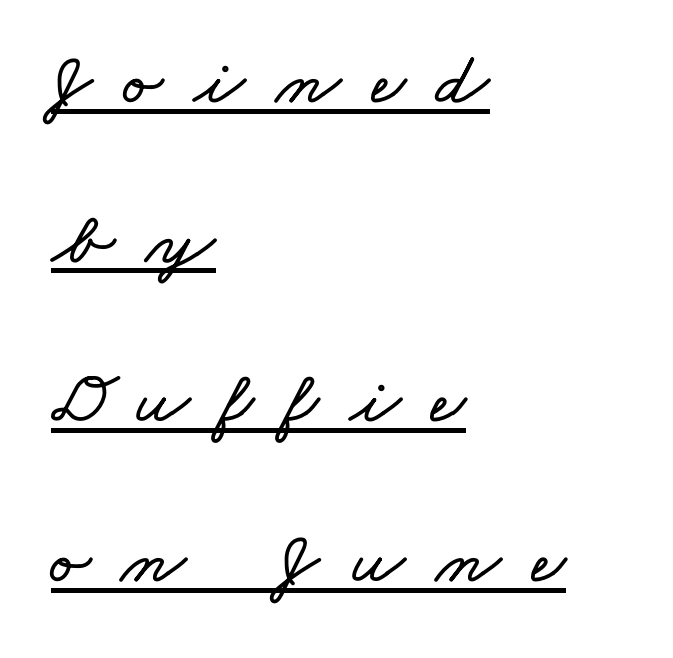
The line-height multiplier appears high, well above default. Does a line run under the words? Yes, clearly. Do the characters align in a grid? No, the font is proportional. Display-style spreading of the glyphs; the letterfit is very open.
